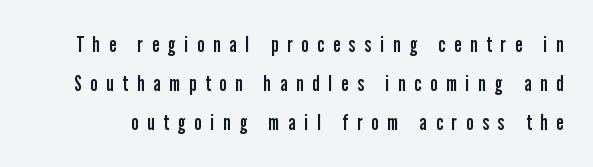
{"italic": "no", "bold": "no", "underline": "no", "line_spacing_ratio": 1.78, "letter_spacing": "wide", "letter_spacing_em": 0.42, "glyph_px": 22}
